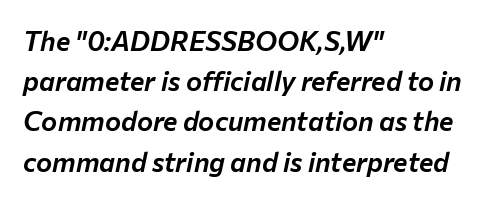
The image shows 27 px text type, italic (leaning right); set left-aligned, normal line spacing (1.49x), normal letter spacing, not underlined.
